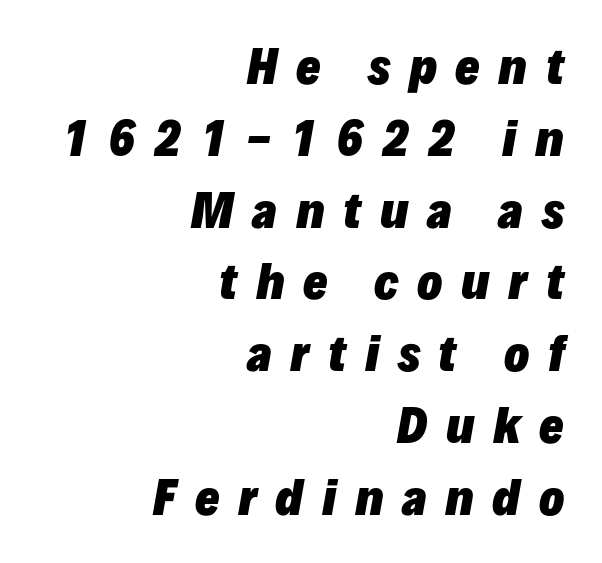
{"italic": "yes", "lean": "right", "slant_degrees": 10, "bold": "yes", "weight": "heavy", "width": "normal", "stroke_contrast": "low", "x_height": "medium", "monospaced": "no", "underline": "no", "align": "right", "line_spacing": "normal", "line_spacing_ratio": 1.56, "letter_spacing": "wide", "letter_spacing_em": 0.4, "glyph_px": 46}
